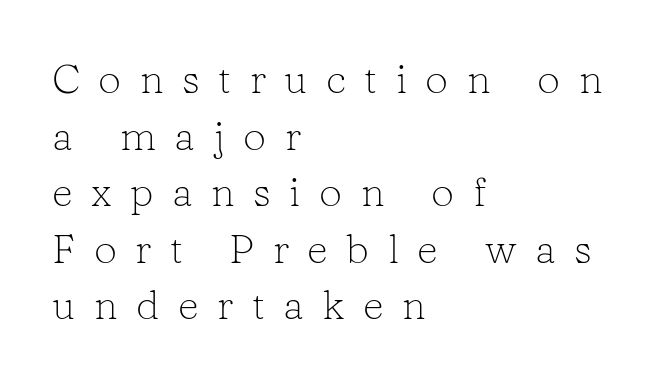
{"serif": "yes", "italic": "no", "bold": "no", "weight": "light", "width": "normal", "stroke_contrast": "low", "x_height": "medium", "monospaced": "no", "underline": "no", "align": "left", "line_spacing": "normal", "line_spacing_ratio": 1.38, "letter_spacing": "wide", "letter_spacing_em": 0.45, "glyph_px": 41}
